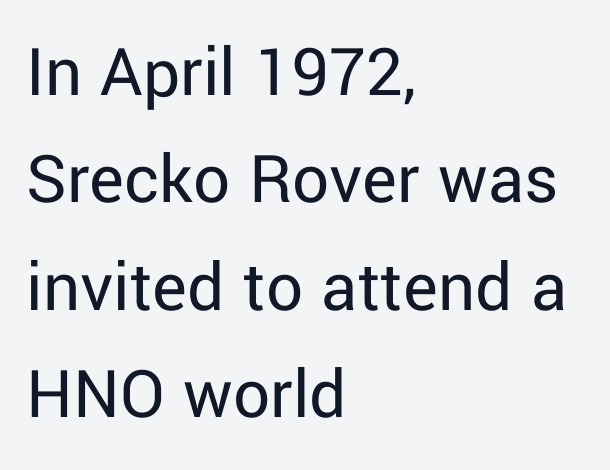
Q: Is the text bold? A: No.
Q: Is the text italic (slanted)? A: No, it is upright.
Q: Is the typeface a serif or a sans-serif typeface? A: Sans-serif.
Q: Is the text underlined? A: No.
Q: How is the paragraph aligned? A: Left-aligned.
Q: Is the spacing between letters normal or unusually wide? A: Normal.
Q: Is the spacing between lines tight, normal or loose? A: Normal.
Q: Width (condensed, normal, or wide)? A: Normal.
Q: Stroke contrast? A: Low.
Q: x-height? A: Medium.
Q: Monospaced? A: No.
